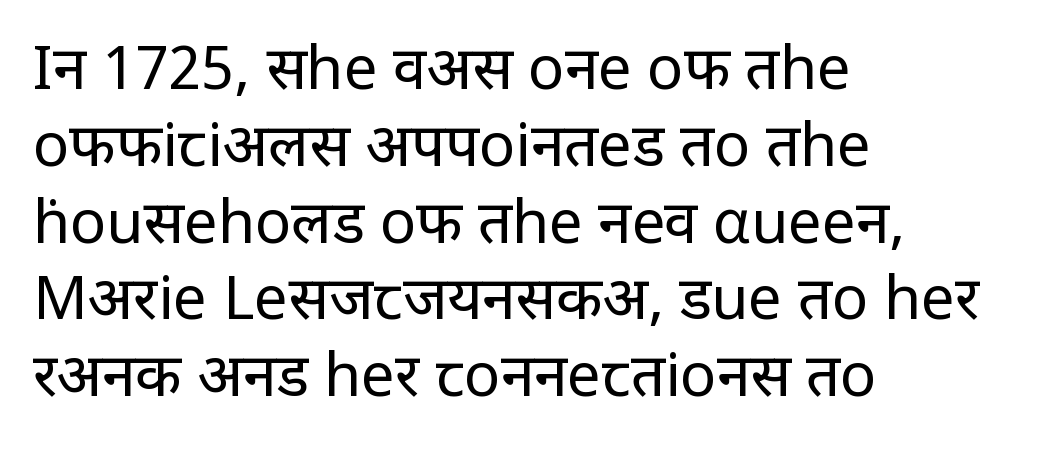
The image shows 60 px regular-weight, condensed sans-serif type, upright; set left-aligned, normal line spacing (1.28x), normal letter spacing, not underlined; low stroke contrast and a large x-height.
